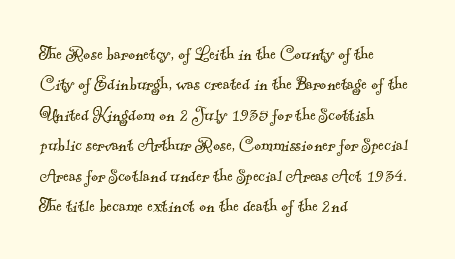
{"bold": "no", "underline": "no", "align": "left", "line_spacing": "normal", "line_spacing_ratio": 1.45, "letter_spacing": "normal", "letter_spacing_em": 0.0, "glyph_px": 21}
